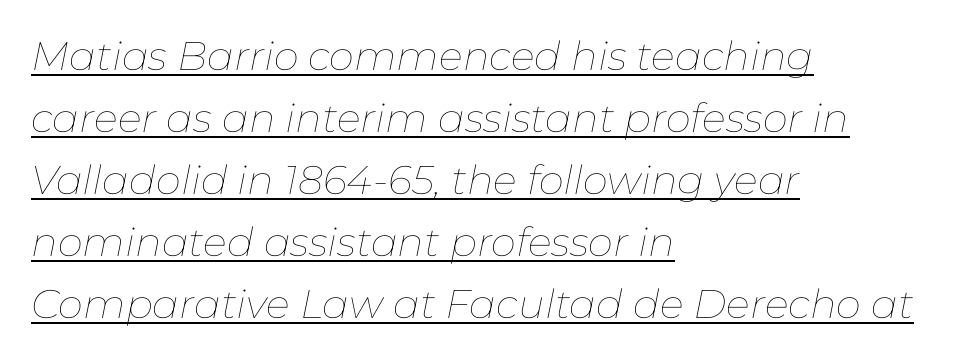
Q: Is the text bold? A: No.
Q: Is the text italic (slanted)? A: Yes, it leans right by about 11 degrees.
Q: Is the text underlined? A: Yes.
Q: How is the paragraph aligned? A: Left-aligned.
Q: Is the spacing between letters normal or unusually wide? A: Normal.
Q: Is the spacing between lines tight, normal or loose? A: Normal.
Q: Width (condensed, normal, or wide)? A: Normal.
Q: Stroke contrast? A: Low.
Q: x-height? A: Medium.
Q: Monospaced? A: No.
